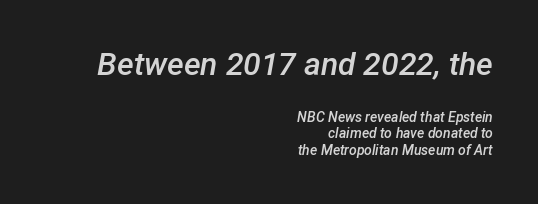
Q: Is the text bold? A: Semi-bold.
Q: Is the text italic (slanted)? A: Yes, it leans right by about 12 degrees.
Q: Is the text underlined? A: No.
Q: How is the paragraph aligned? A: Right-aligned.
Q: Is the spacing between letters normal or unusually wide? A: Normal.
Q: Which block of text is set in a larger size, the first (top) or the second (bottom)? A: The first (top) one.
Q: Width (condensed, normal, or wide)? A: Normal.
Q: Stroke contrast? A: Low.
Q: x-height? A: Medium.
Q: Monospaced? A: No.
